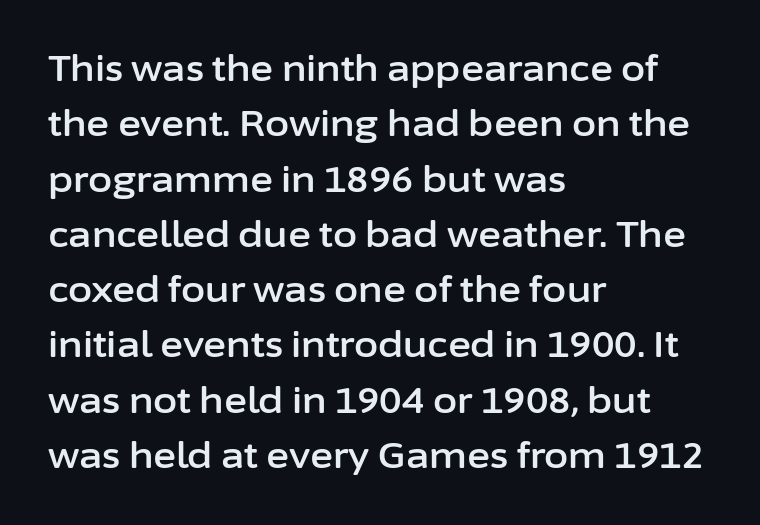
The image shows 35 px sans-serif type, upright; set left-aligned, normal line spacing (1.58x), normal letter spacing, not underlined; low stroke contrast and a medium x-height.
